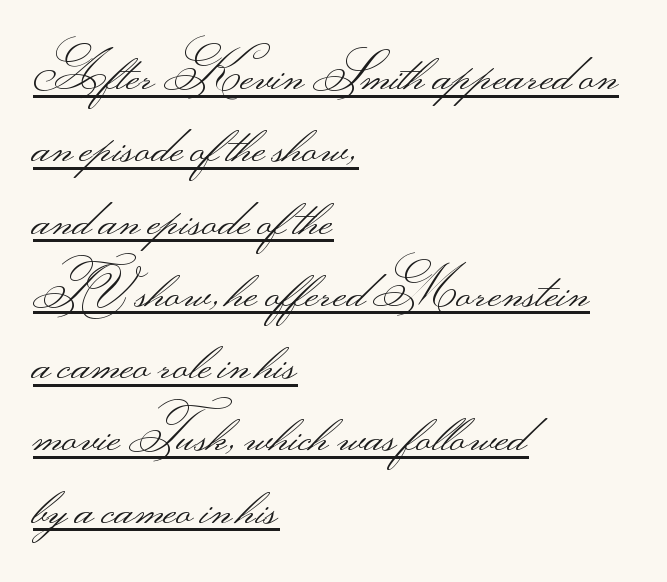
The letterforms sit at book weight or below. Looks like regular typesetting: each glyph gets only the width it needs. The face used here is rendered with its standard letterfit. Decoration check: the copy is underlined. To sum up the face: it is a sans, with no serifs. Is there much room between lines? A standard amount, neither cramped nor airy.
